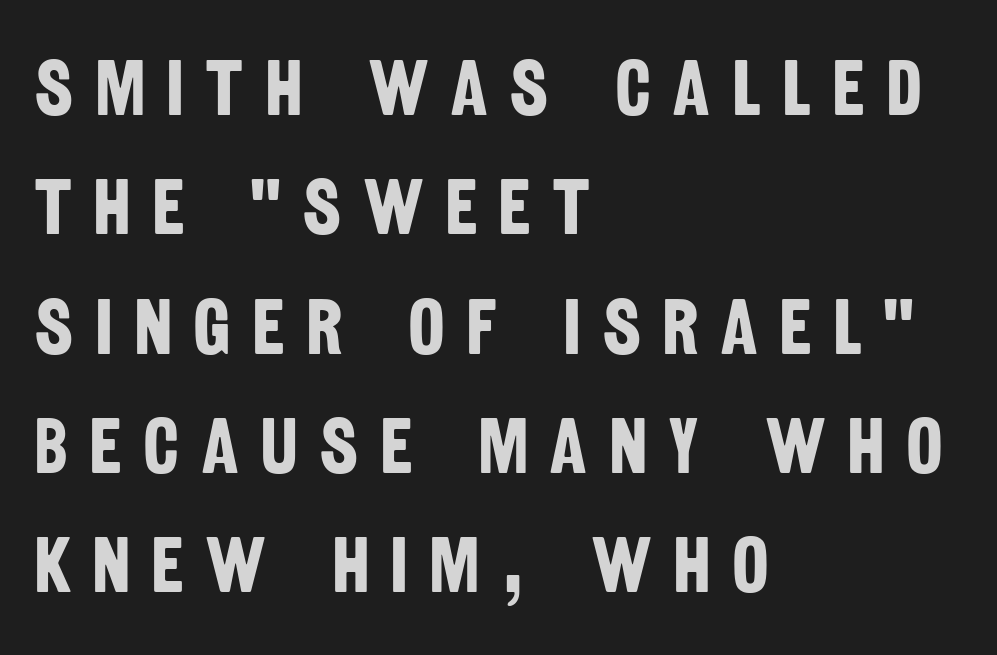
Q: Is the text bold? A: Yes.
Q: Is the typeface a serif or a sans-serif typeface? A: Sans-serif.
Q: Is the text underlined? A: No.
Q: How is the paragraph aligned? A: Left-aligned.
Q: Is the spacing between letters normal or unusually wide? A: Unusually wide.
Q: Is the spacing between lines tight, normal or loose? A: Normal.
Q: Width (condensed, normal, or wide)? A: Condensed.
Q: Stroke contrast? A: Low.
Q: x-height? A: Large.
Q: Monospaced? A: No.
